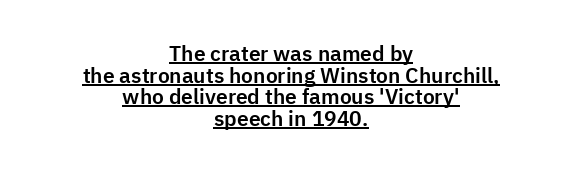
{"italic": "no", "underline": "yes", "align": "center", "line_spacing": "tight", "line_spacing_ratio": 1.03, "letter_spacing": "normal", "letter_spacing_em": 0.0, "glyph_px": 21}
